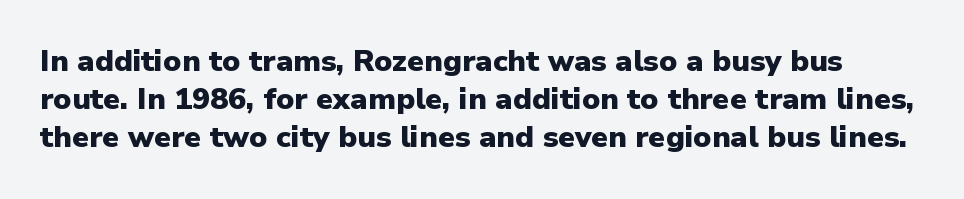
The typography opts for an upright posture over an oblique one. Thick stems and heavy bowls — unmistakably bold. The font family rendered here belongs to the sans-serif group. The rendering uses natural spacing where letterforms have individual widths.
